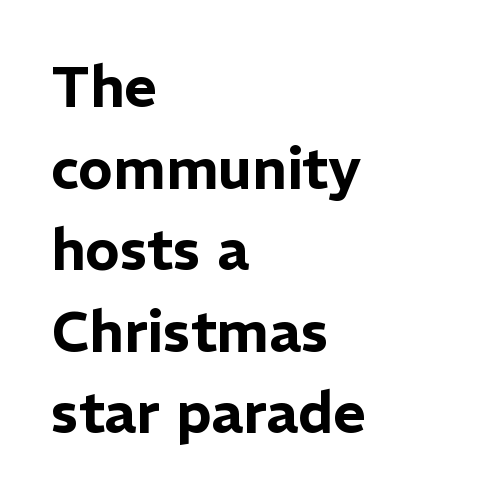
{"serif": "no", "italic": "no", "width": "normal", "stroke_contrast": "low", "x_height": "medium", "monospaced": "no", "underline": "no", "align": "left", "line_spacing": "normal", "line_spacing_ratio": 1.43, "letter_spacing": "normal", "letter_spacing_em": 0.0, "glyph_px": 57}
